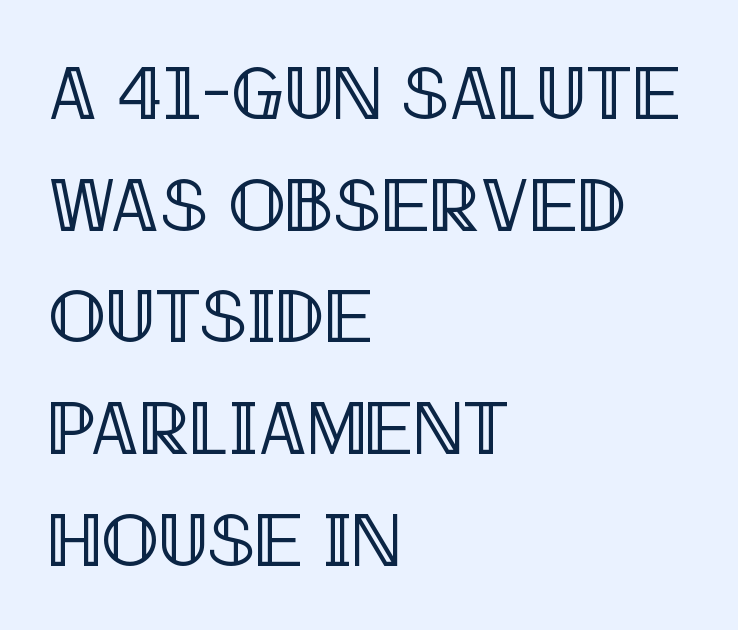
Q: Is the text italic (slanted)? A: No, it is upright.
Q: Is the text underlined? A: No.
Q: How is the paragraph aligned? A: Left-aligned.
Q: Is the spacing between letters normal or unusually wide? A: Normal.
Q: Is the spacing between lines tight, normal or loose? A: Normal.
Q: Width (condensed, normal, or wide)? A: Condensed.
Q: x-height? A: Large.
Q: Monospaced? A: No.
